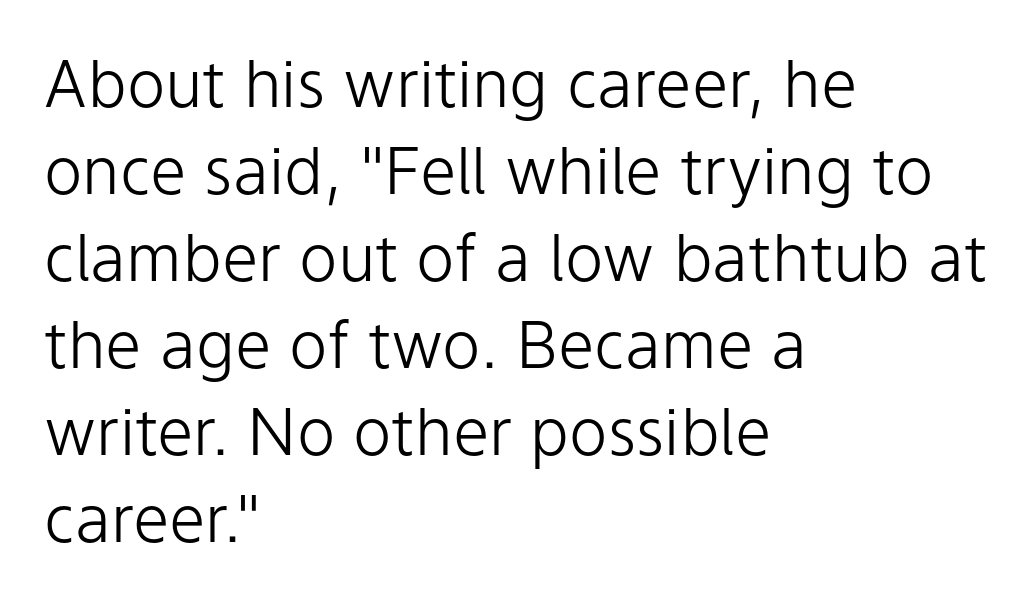
{"serif": "no", "italic": "no", "bold": "no", "weight": "light", "width": "normal", "stroke_contrast": "low", "x_height": "medium", "monospaced": "no", "underline": "no", "align": "left", "line_spacing": "normal", "line_spacing_ratio": 1.34, "letter_spacing": "normal", "letter_spacing_em": 0.0, "glyph_px": 65}
